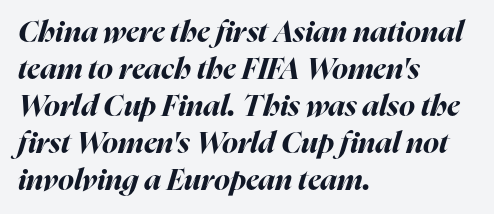
Words appear dense and cohesive because spacing is normal. The axis of the letterforms is tilted away from vertical. Varying glyph widths throughout — classic text-font behaviour. Check under the words: just untouched page. Left-aligned paragraph, ragged on the right.
